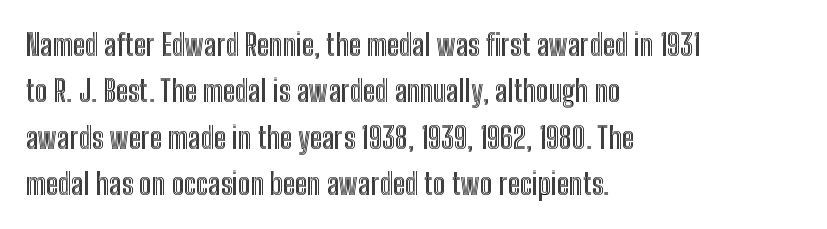
The rendering uses a moderate line-height, typical for paragraphs. The passage shown is typed in a proportional face where columns would drift. Words appear dense and cohesive because spacing is normal. This sample uses an upright cut, with every glyph sitting square on the baseline. Rule under the text: the space is simply empty.
